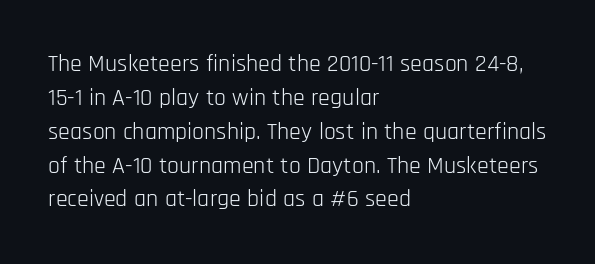
Decoration check: the copy has no underline. Teacher's note: observe the even left margin — that is flush-left alignment. Interline gaps are of average width in this sample. No chunkiness to these letters — they're not bold. These lines were composed using upright roman letters.
